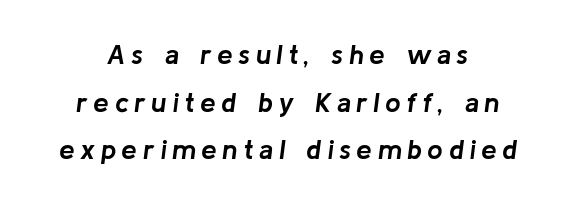
The glyphs have the mass of a bold cut. Each line is balanced around a shared central axis. Descenders are the only things crossing below the line. The specimen reads as italic at a glance.
